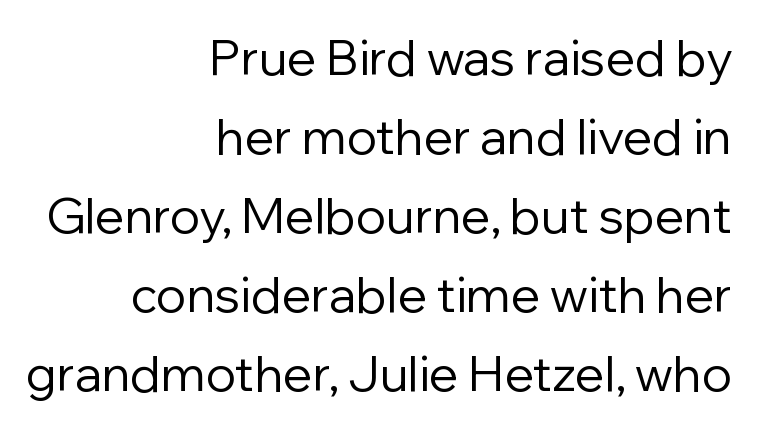
The font sits on the lighter half of the weight spectrum, regular included. Glance below the letters and you will spot only blank space. Is there any slant? The stems are plumb. One glance says typical: line gaps are just what's usual.
